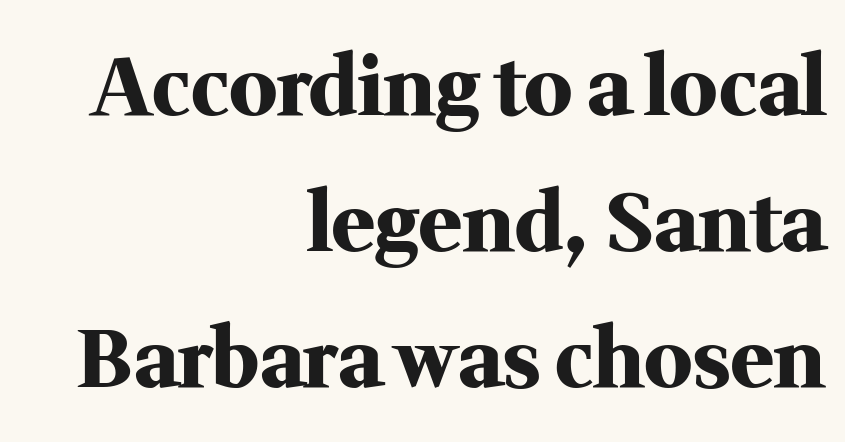
{"serif": "yes", "italic": "no", "bold": "yes", "weight": "heavy", "width": "normal", "stroke_contrast": "medium", "x_height": "medium", "monospaced": "no", "underline": "no", "align": "right", "line_spacing": "normal", "line_spacing_ratio": 1.7, "letter_spacing": "normal", "letter_spacing_em": 0.0, "glyph_px": 80}
